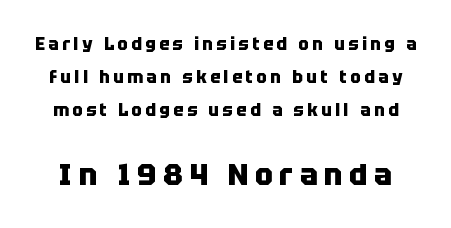
The image shows 30 px heavy sans-serif type, upright; set loose line spacing (1.93x), unusually wide letter spacing (+0.21 em), not underlined; the second (bottom) block is 1.76x larger; low stroke contrast and a large x-height.
